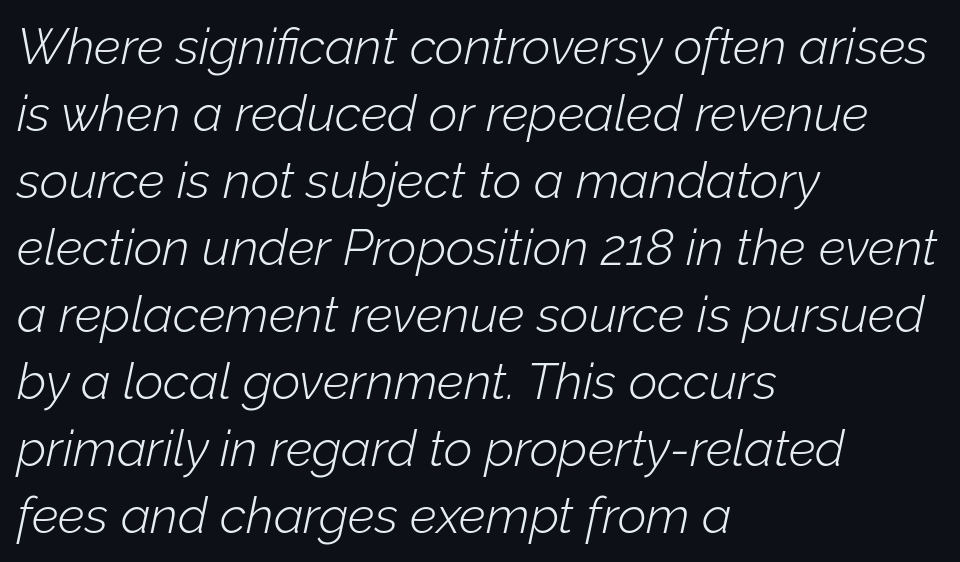
The specimen omits any rule beneath the text block's lines. Posture: slanted. Typeset ragged right — the left edge is the straight one. Each letter keeps its own natural width here, so spacing adapts to shape. This reads as an unemphasized weight, regular at the heaviest.
